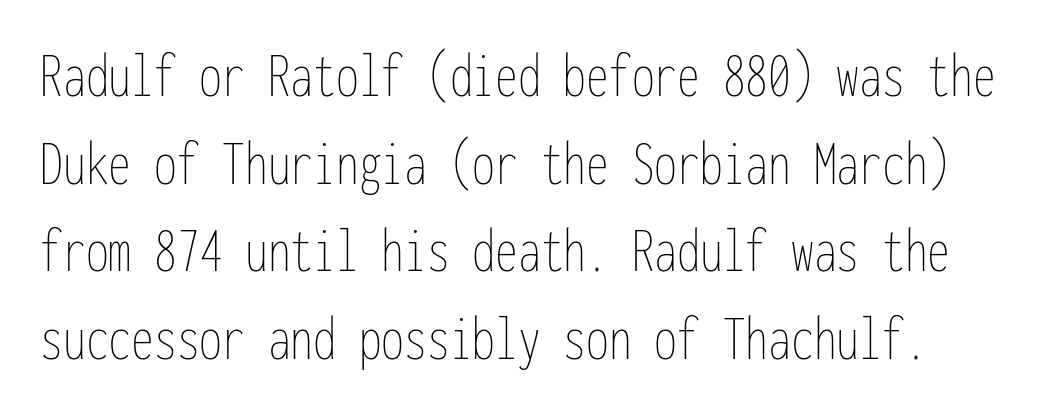
{"italic": "no", "bold": "no", "weight": "thin", "width": "condensed", "stroke_contrast": "low", "x_height": "medium", "monospaced": "yes", "underline": "no", "line_spacing": "normal", "line_spacing_ratio": 1.35, "letter_spacing": "normal", "letter_spacing_em": 0.0, "glyph_px": 65}
